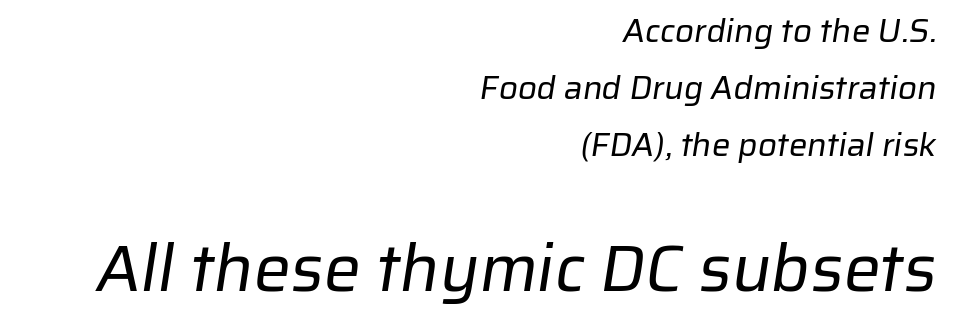
{"serif": "no", "bold": "no", "weight": "regular", "width": "normal", "stroke_contrast": "low", "x_height": "medium", "monospaced": "no", "underline": "no", "align": "right", "line_spacing_ratio": 1.73, "letter_spacing": "normal", "letter_spacing_em": 0.0, "larger_block": "second", "size_ratio": 2.0, "glyph_px": 66}
